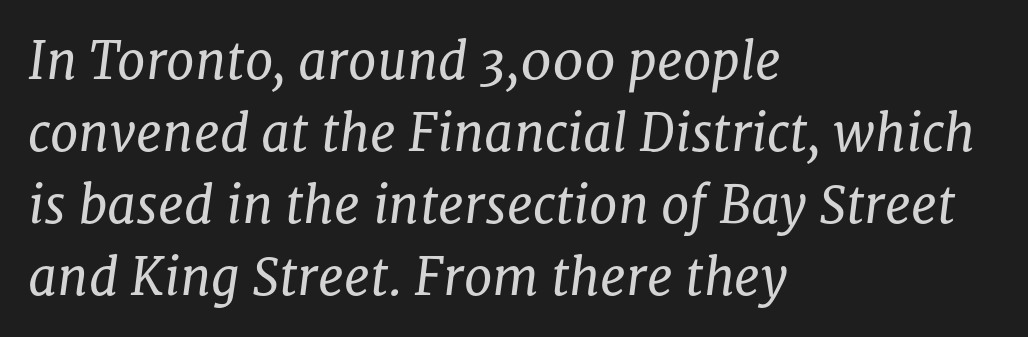
Q: Is the text bold? A: No.
Q: Is the text italic (slanted)? A: Yes, it leans right by about 8 degrees.
Q: Is the typeface a serif or a sans-serif typeface? A: Serif.
Q: Is the text underlined? A: No.
Q: How is the paragraph aligned? A: Left-aligned.
Q: Is the spacing between letters normal or unusually wide? A: Normal.
Q: Is the spacing between lines tight, normal or loose? A: Normal.
Q: Width (condensed, normal, or wide)? A: Normal.
Q: Stroke contrast? A: Low.
Q: x-height? A: Medium.
Q: Monospaced? A: No.
